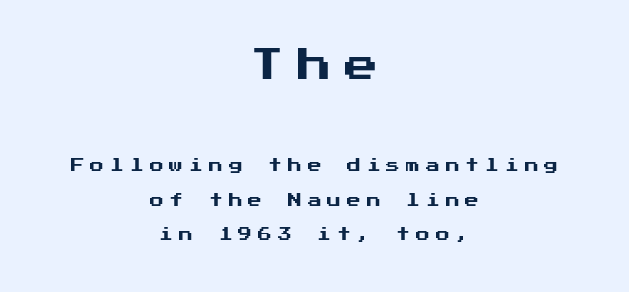
Q: Is the text italic (slanted)? A: No, it is upright.
Q: Is the typeface a serif or a sans-serif typeface? A: Sans-serif.
Q: Is the text underlined? A: No.
Q: How is the paragraph aligned? A: Centered.
Q: Is the spacing between letters normal or unusually wide? A: Unusually wide.
Q: Is the spacing between lines tight, normal or loose? A: Loose.
Q: Which block of text is set in a larger size, the first (top) or the second (bottom)? A: The first (top) one.
Q: Width (condensed, normal, or wide)? A: Normal.
Q: Stroke contrast? A: Medium.
Q: x-height? A: Medium.
